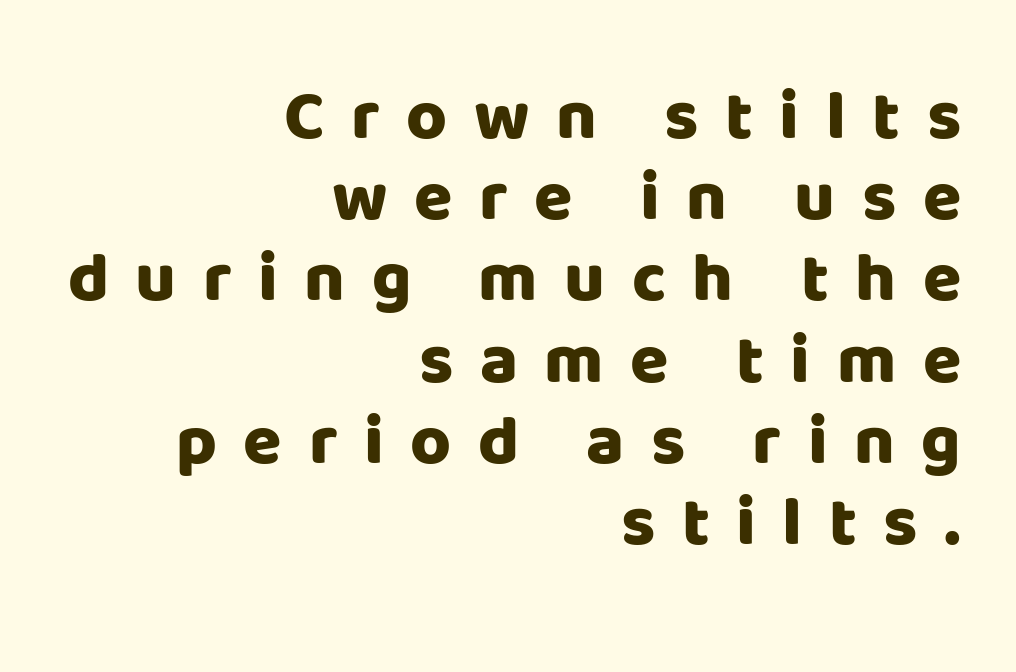
The image shows 70 px heavy sans-serif type, upright; set right-aligned, line spacing 1.16x, unusually wide letter spacing (+0.38 em), not underlined; low stroke contrast and a large x-height.
